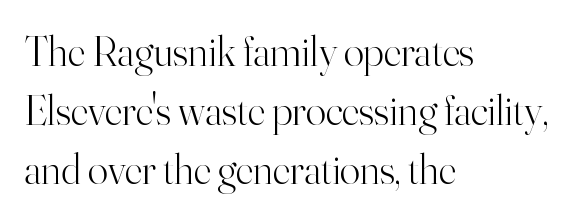
Examine the stroke ends and you'll spot serifs. The letters look calm and open, with moderate or lighter stems. Any mark beneath the type? The region is blank. Vertical strokes here are truly vertical. Each letter keeps its own natural width here, so spacing adapts to shape. All the whitespace from short lines collects on the right.
